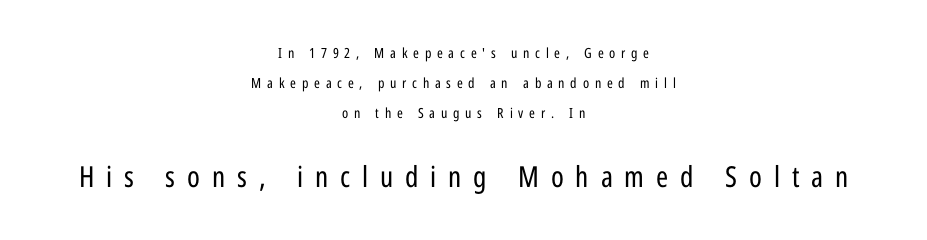
The image shows 29 px regular-weight, condensed sans-serif type, upright; set centered, loose line spacing (2.14x), unusually wide letter spacing (+0.41 em), not underlined; the second (bottom) block is 2.07x larger; low stroke contrast and a medium x-height.
